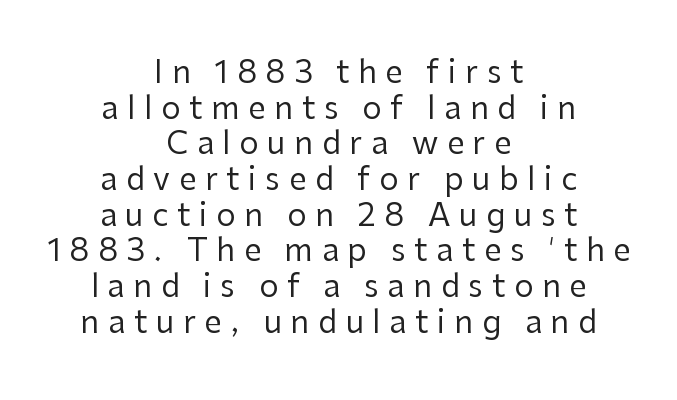
The image shows 31 px regular-weight sans-serif type, upright; set centered, tight line spacing (1.15x), unusually wide letter spacing (+0.28 em), not underlined; low stroke contrast and a medium x-height.
